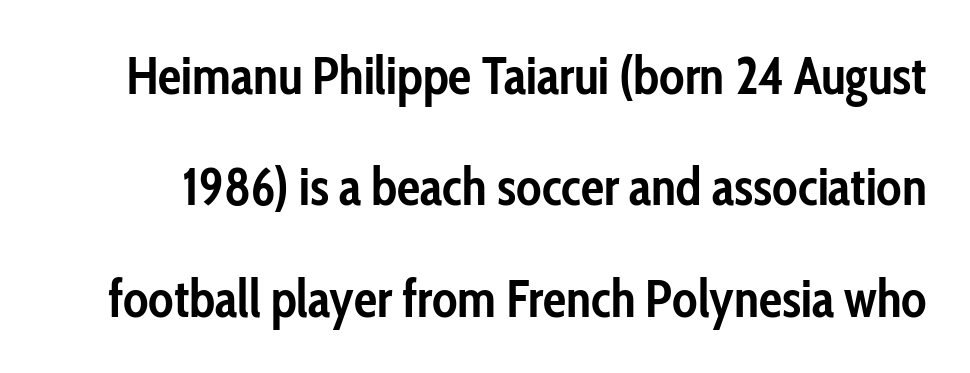
{"serif": "no", "italic": "no", "bold": "yes", "weight": "semibold", "width": "condensed", "stroke_contrast": "low", "x_height": "medium", "monospaced": "no", "underline": "no", "line_spacing": "loose", "line_spacing_ratio": 2.14, "letter_spacing": "normal", "letter_spacing_em": 0.0, "glyph_px": 52}
